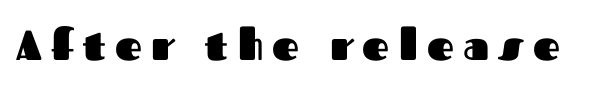
As a designer I'd log this as weight 700, bold. Words float on clear page, feet unadorned. Note the varied advance widths — an 'i' is clearly narrower than an 'm'. Is the letter spacing exaggerated? Yes — the characters are pushed far apart. Does the type have serifs? No, each stem ends abruptly. Every character sits straight up, as roman type does.
